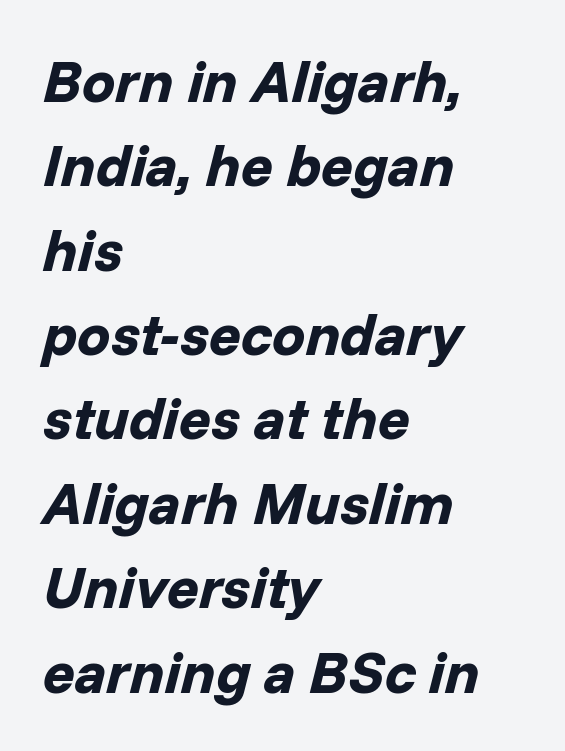
Q: Is the text bold? A: Yes.
Q: Is the text italic (slanted)? A: Yes, it leans right by about 14 degrees.
Q: Is the text underlined? A: No.
Q: How is the paragraph aligned? A: Left-aligned.
Q: Is the spacing between letters normal or unusually wide? A: Normal.
Q: Is the spacing between lines tight, normal or loose? A: Normal.
Q: Width (condensed, normal, or wide)? A: Normal.
Q: Stroke contrast? A: Low.
Q: x-height? A: Medium.
Q: Monospaced? A: No.
